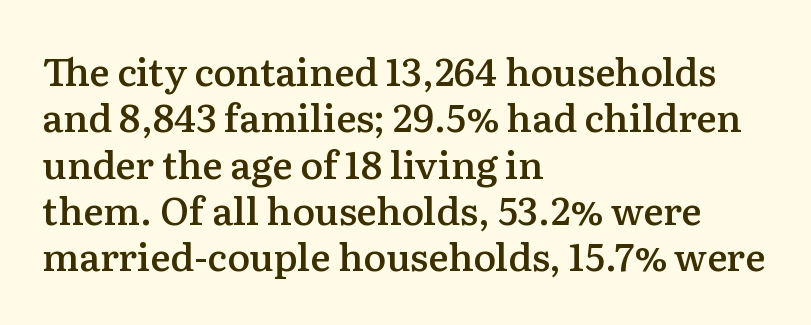
Q: Is the text bold? A: Semi-bold.
Q: Is the text italic (slanted)? A: No, it is upright.
Q: Is the typeface a serif or a sans-serif typeface? A: Serif.
Q: Is the text underlined? A: No.
Q: How is the paragraph aligned? A: Left-aligned.
Q: Is the spacing between letters normal or unusually wide? A: Normal.
Q: Width (condensed, normal, or wide)? A: Normal.
Q: Stroke contrast? A: Medium.
Q: x-height? A: Medium.
Q: Monospaced? A: No.
